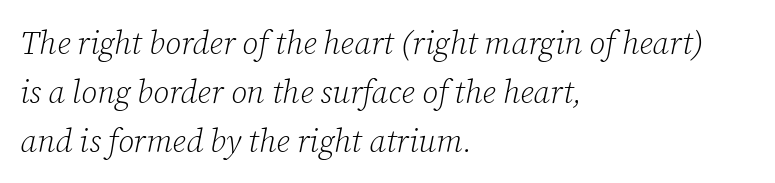
The image shows 32 px light serif type, italic (leaning right); set left-aligned, normal line spacing (1.53x), normal letter spacing, not underlined; low stroke contrast and a medium x-height.
